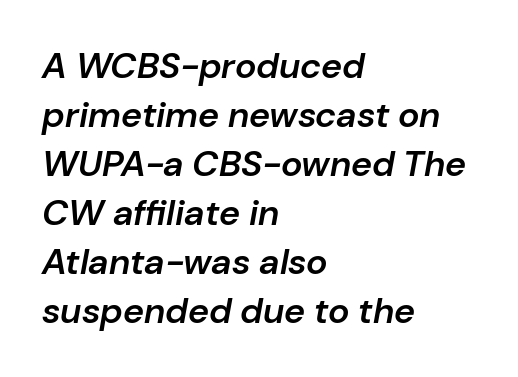
Q: Is the text bold? A: Semi-bold.
Q: Is the text italic (slanted)? A: Yes, it leans right by about 10 degrees.
Q: Is the text underlined? A: No.
Q: How is the paragraph aligned? A: Left-aligned.
Q: Is the spacing between letters normal or unusually wide? A: Normal.
Q: Is the spacing between lines tight, normal or loose? A: Normal.
Q: Width (condensed, normal, or wide)? A: Normal.
Q: Stroke contrast? A: Low.
Q: x-height? A: Medium.
Q: Monospaced? A: No.
